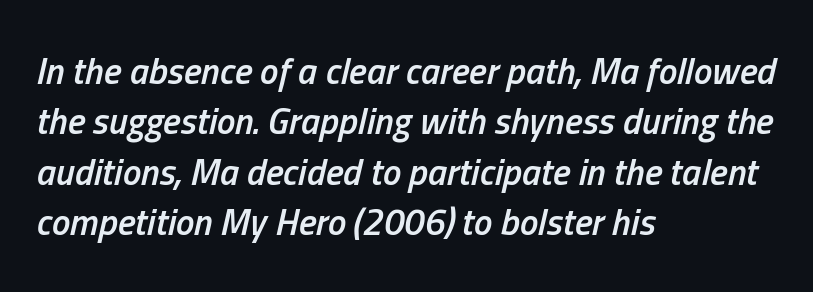
The image shows 37 px semibold, condensed type, italic (leaning right); set left-aligned, normal line spacing (1.36x), normal letter spacing, not underlined; low stroke contrast and a medium x-height.
